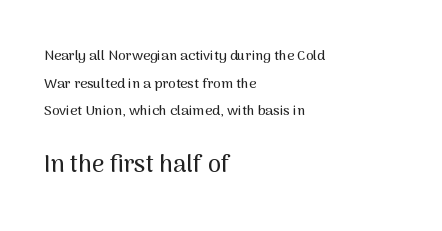
{"italic": "no", "underline": "no", "align": "left", "line_spacing": "loose", "line_spacing_ratio": 1.98, "letter_spacing": "normal", "letter_spacing_em": 0.0, "larger_block": "second", "size_ratio": 1.71, "glyph_px": 24}
